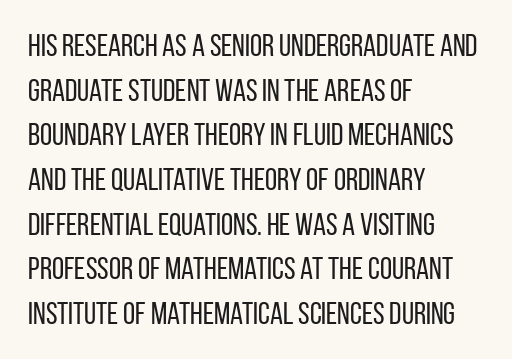
{"serif": "no", "italic": "no", "bold": "no", "weight": "regular", "width": "condensed", "stroke_contrast": "low", "x_height": "large", "monospaced": "no", "underline": "no", "align": "left", "line_spacing": "normal", "line_spacing_ratio": 1.44, "letter_spacing": "normal", "letter_spacing_em": 0.0, "glyph_px": 31}
